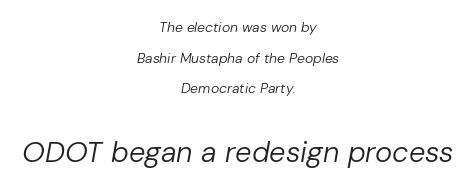
Q: Is the text bold? A: No.
Q: Is the text italic (slanted)? A: Yes, it leans right by about 10 degrees.
Q: Is the text underlined? A: No.
Q: How is the paragraph aligned? A: Centered.
Q: Is the spacing between letters normal or unusually wide? A: Normal.
Q: Is the spacing between lines tight, normal or loose? A: Loose.
Q: Which block of text is set in a larger size, the first (top) or the second (bottom)? A: The second (bottom) one.
Q: Width (condensed, normal, or wide)? A: Normal.
Q: Stroke contrast? A: Low.
Q: x-height? A: Medium.
Q: Monospaced? A: No.
